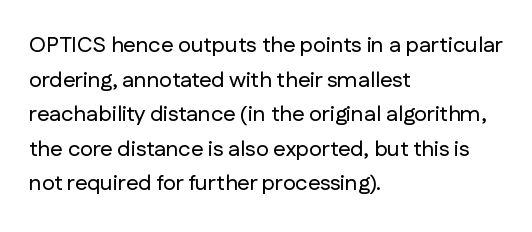
The setting favours the left margin, as ordinary paragraphs usually do. The letters stand straight up with perfectly vertical stems. Baseline-to-baseline distance is the conventional proportion of letter height. Beneath every word, the page is bare. Is the letter spacing exaggerated? No — it looks like the ordinary default.
